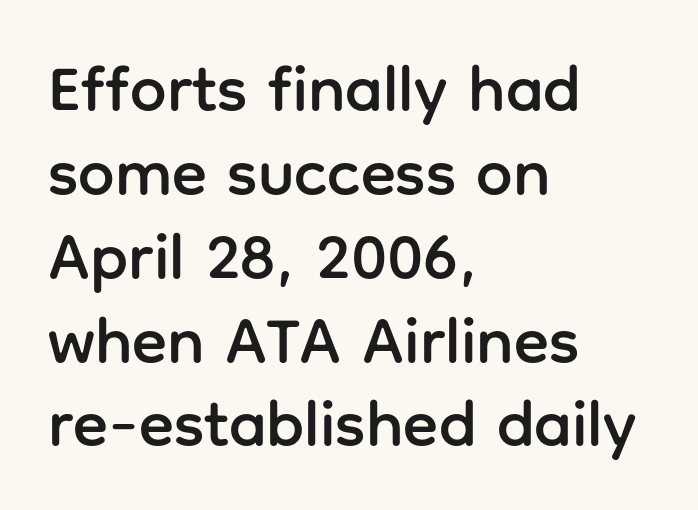
Q: Is the text italic (slanted)? A: No, it is upright.
Q: Is the typeface a serif or a sans-serif typeface? A: Sans-serif.
Q: Is the text underlined? A: No.
Q: How is the paragraph aligned? A: Left-aligned.
Q: Is the spacing between letters normal or unusually wide? A: Normal.
Q: Is the spacing between lines tight, normal or loose? A: Normal.
Q: Width (condensed, normal, or wide)? A: Normal.
Q: Stroke contrast? A: Low.
Q: x-height? A: Medium.
Q: Monospaced? A: No.
